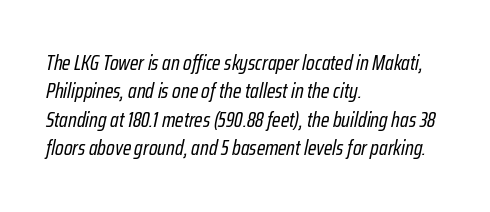
Q: Is the text bold? A: No.
Q: Is the text italic (slanted)? A: Yes, it leans right by about 12 degrees.
Q: Is the text underlined? A: No.
Q: How is the paragraph aligned? A: Left-aligned.
Q: Is the spacing between letters normal or unusually wide? A: Normal.
Q: Is the spacing between lines tight, normal or loose? A: Normal.
